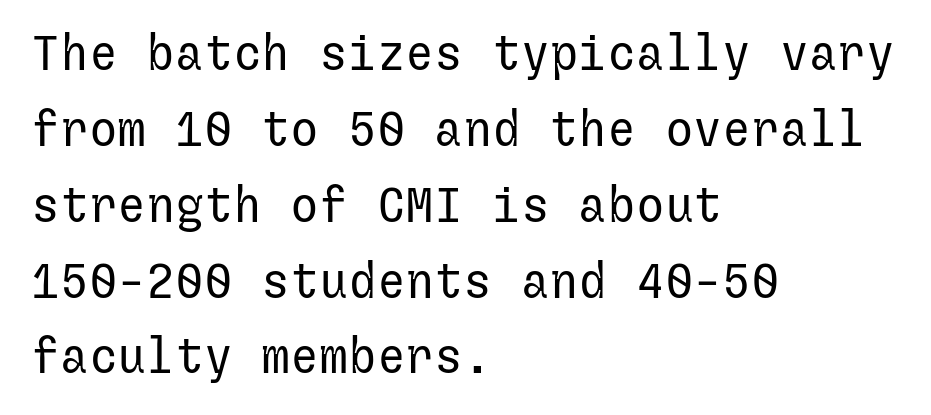
Q: Is the text bold? A: No.
Q: Is the text italic (slanted)? A: No, it is upright.
Q: Is the typeface a serif or a sans-serif typeface? A: Sans-serif.
Q: Is the text underlined? A: No.
Q: How is the paragraph aligned? A: Left-aligned.
Q: Is the spacing between letters normal or unusually wide? A: Normal.
Q: Is the spacing between lines tight, normal or loose? A: Normal.
Q: Width (condensed, normal, or wide)? A: Normal.
Q: Stroke contrast? A: Low.
Q: x-height? A: Medium.
